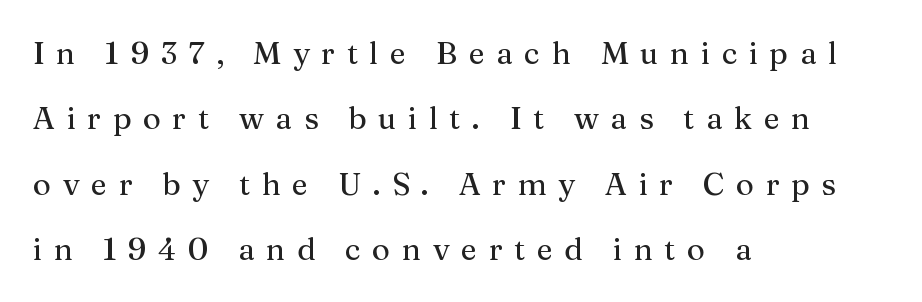
The string is rendered with underlining switched off. The rendering uses natural spacing where letterforms have individual widths. A great deal of white space separates one row of letters from the next. Type style note: has serifs. Each line starts at the same left margin while the right side varies.
